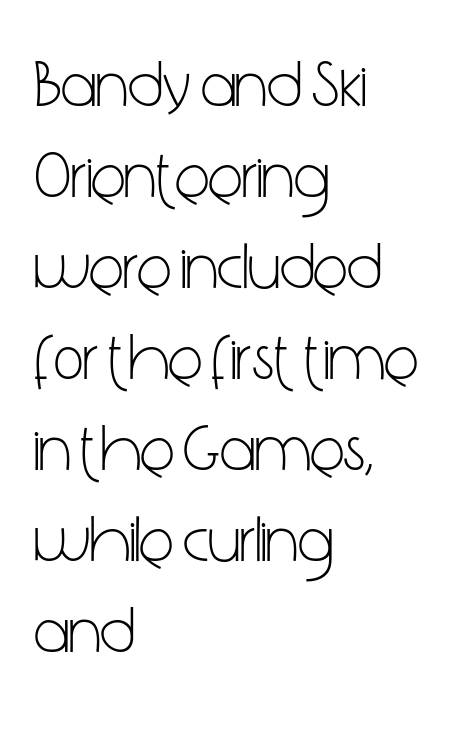
The image shows 65 px light, condensed sans-serif type, upright; set left-aligned, normal line spacing (1.4x), normal letter spacing, not underlined; low stroke contrast and a medium x-height.
